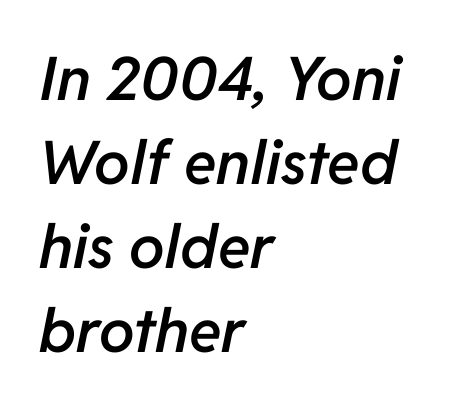
{"italic": "yes", "lean": "right", "slant_degrees": 11, "bold": "semi", "weight": "semibold", "width": "normal", "stroke_contrast": "low", "x_height": "medium", "monospaced": "no", "underline": "no", "align": "left", "line_spacing": "normal", "line_spacing_ratio": 1.4, "letter_spacing": "normal", "letter_spacing_em": 0.0, "glyph_px": 60}
